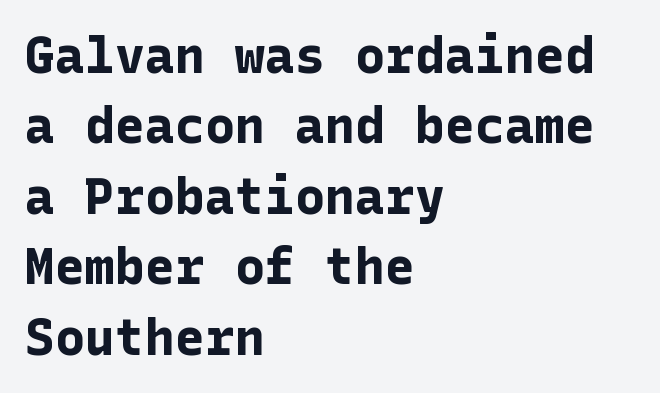
Q: Is the text bold? A: Yes.
Q: Is the text italic (slanted)? A: No, it is upright.
Q: Is the typeface a serif or a sans-serif typeface? A: Sans-serif.
Q: Is the text underlined? A: No.
Q: How is the paragraph aligned? A: Left-aligned.
Q: Is the spacing between letters normal or unusually wide? A: Normal.
Q: Is the spacing between lines tight, normal or loose? A: Normal.
Q: Width (condensed, normal, or wide)? A: Normal.
Q: Stroke contrast? A: Low.
Q: x-height? A: Medium.
